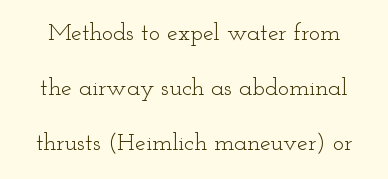
Q: Is the text bold? A: No.
Q: Is the text italic (slanted)? A: No, it is upright.
Q: Is the text underlined? A: No.
Q: Is the spacing between letters normal or unusually wide? A: Normal.
Q: Is the spacing between lines tight, normal or loose? A: Loose.
